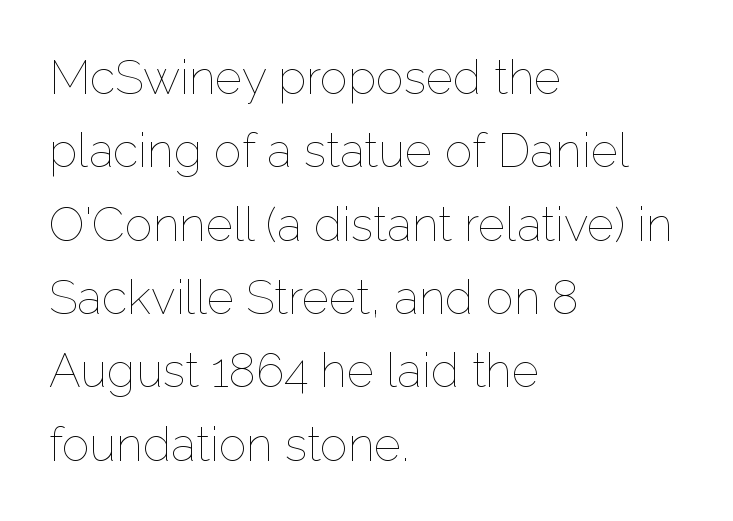
Q: Is the text bold? A: No.
Q: Is the text italic (slanted)? A: No, it is upright.
Q: Is the text underlined? A: No.
Q: How is the paragraph aligned? A: Left-aligned.
Q: Is the spacing between letters normal or unusually wide? A: Normal.
Q: Is the spacing between lines tight, normal or loose? A: Normal.
Q: Width (condensed, normal, or wide)? A: Normal.
Q: Stroke contrast? A: Low.
Q: x-height? A: Medium.
Q: Monospaced? A: No.
